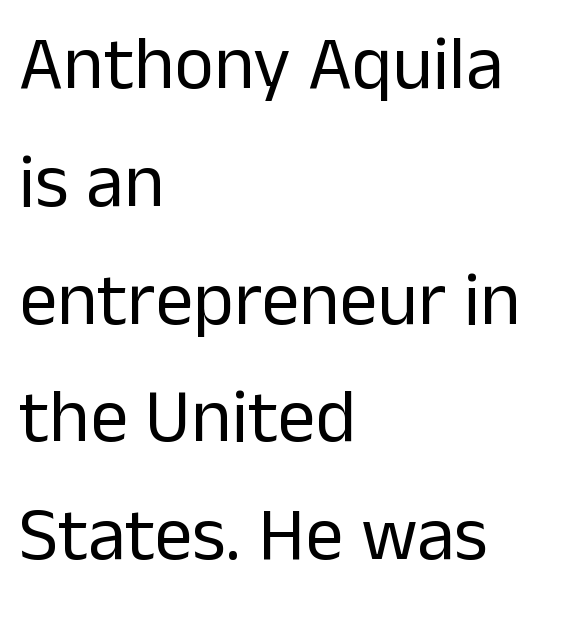
The image shows 76 px regular-weight sans-serif type, upright; set left-aligned, normal line spacing (1.55x), normal letter spacing, not underlined; low stroke contrast and a medium x-height.
